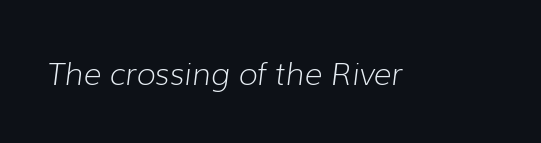
If you drew a line through each stem, it would be angled. The tracking reads as untouched default to a designer's eye. The passage shown is not bold in any degree. The zone under the glyphs is completely vacant. Is this a fixed-width face? No — the glyphs have proportional, varying widths.
